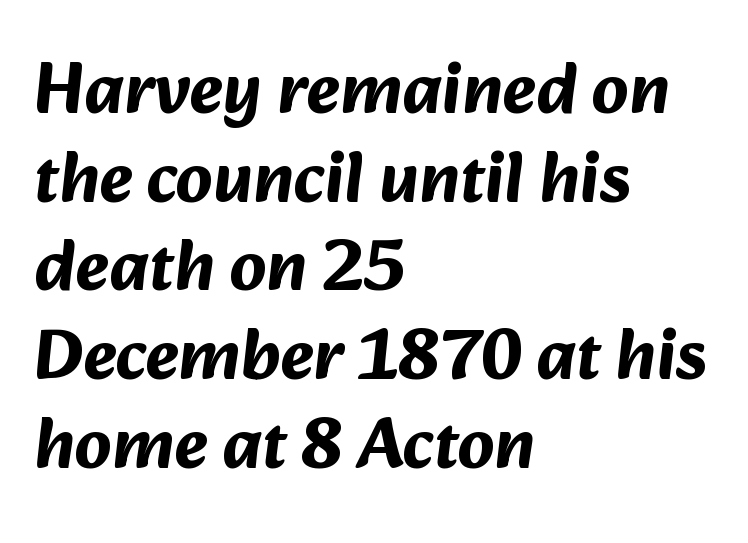
The image shows 71 px bold sans-serif type; set left-aligned, normal line spacing (1.25x), normal letter spacing, not underlined; medium stroke contrast and a medium x-height.
